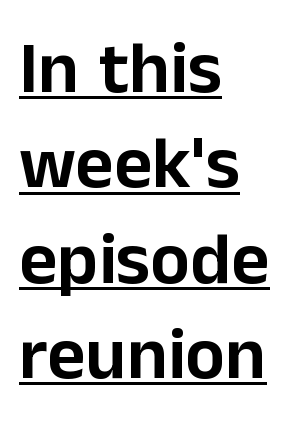
The rendering anchors every line to the left-hand side. No extra tracking has been applied to these lines. Students, observe: this is what conventionally led text looks like. Underline: present. A typesetter would call this proportional, since set widths differ per character. Ordinary non-slanted type is in use.
